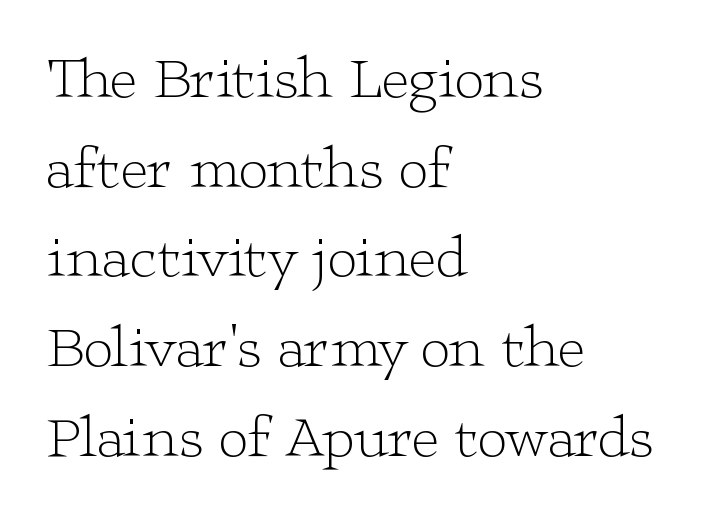
The image shows 59 px light, wide serif type, upright; set left-aligned, normal line spacing (1.52x), normal letter spacing, not underlined; low stroke contrast and a medium x-height.
